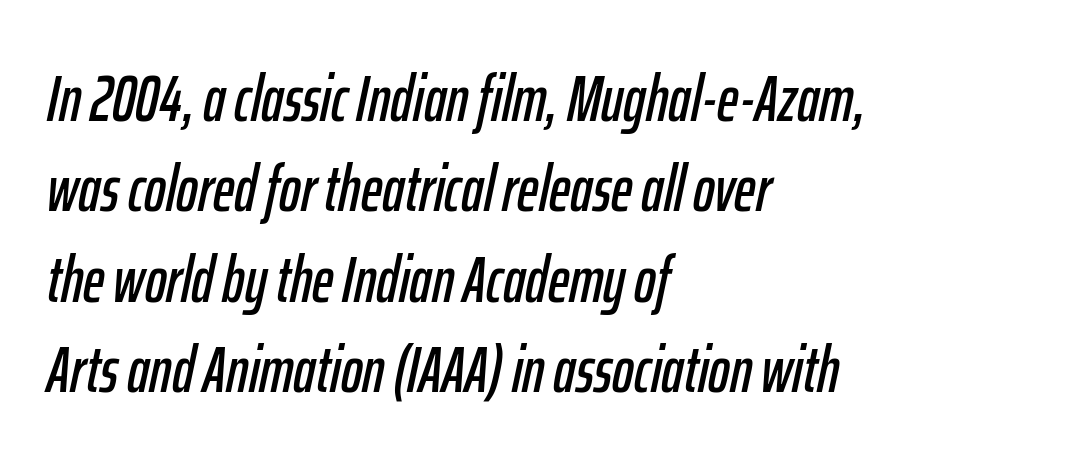
{"italic": "yes", "lean": "right", "slant_degrees": 12, "width": "condensed", "stroke_contrast": "low", "x_height": "medium", "monospaced": "no", "underline": "no", "align": "left", "line_spacing": "normal", "line_spacing_ratio": 1.39, "letter_spacing": "normal", "letter_spacing_em": 0.0, "glyph_px": 65}
